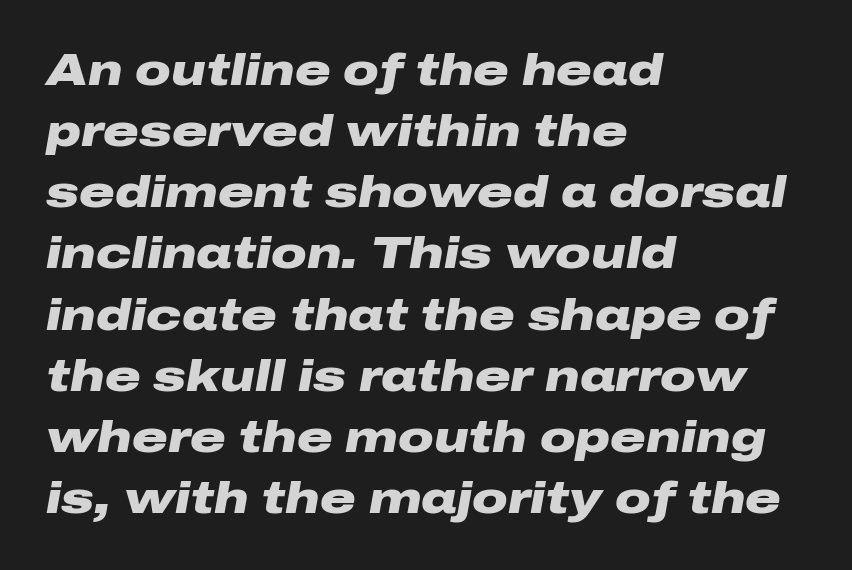
{"italic": "yes", "lean": "right", "slant_degrees": 10, "bold": "yes", "weight": "heavy", "width": "wide", "stroke_contrast": "low", "x_height": "medium", "monospaced": "no", "underline": "no", "align": "left", "line_spacing": "normal", "line_spacing_ratio": 1.39, "letter_spacing": "normal", "letter_spacing_em": 0.0, "glyph_px": 44}
